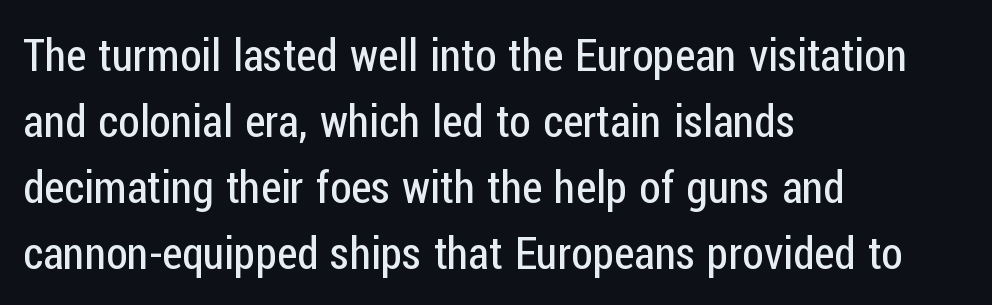
Glyph-to-glyph distance matches everyday printed text. Characters remain perfectly vertical along every line. Reading down the column, the eye jumps a familiar distance to each next line. Type without underlining. Font category for this specimen: sans-serif.
